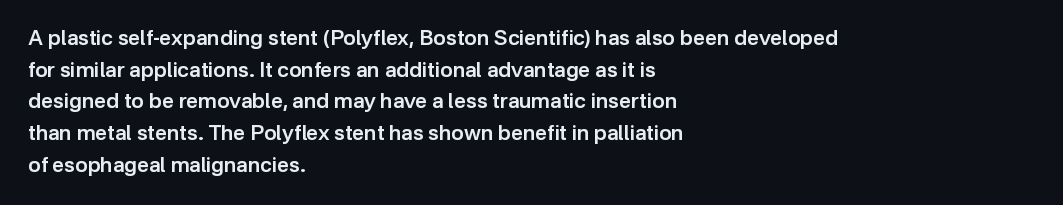
Italic? Not at all — the glyphs are vertical. A typesetter would call this zero additional tracking. The typesetting leans somewhat heavy: a semibold. The string is rendered with underlining switched off. The setting favours the left margin, as ordinary paragraphs usually do.
